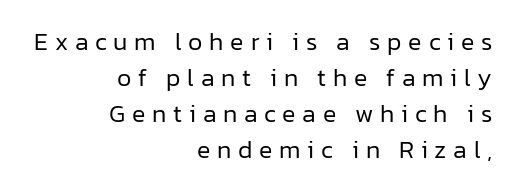
The specimen reads as upright at a glance. The tracking jumps out immediately: characters are airy and widely separated. Nobody drew a line under any word here. The passage is arranged like a letterhead date or caption credit — flush right. Leading: standard.
